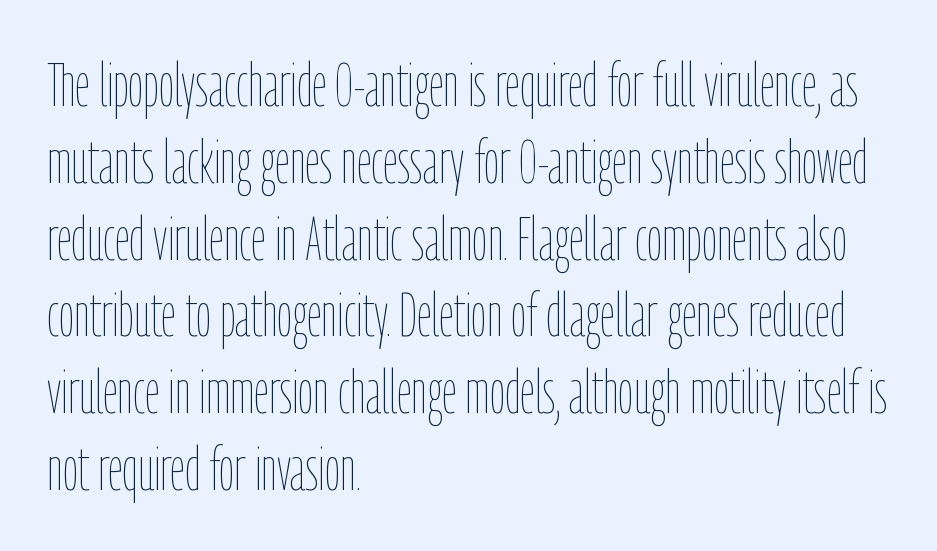
Tracking here is standard; glyphs follow each other at the usual distance. Letters have the restrained weight of plain body copy at most. The passage shown is typed in a proportional face where columns would drift. If you drew a line through each stem, it would be perfectly vertical. The designer left line spacing at the default.
